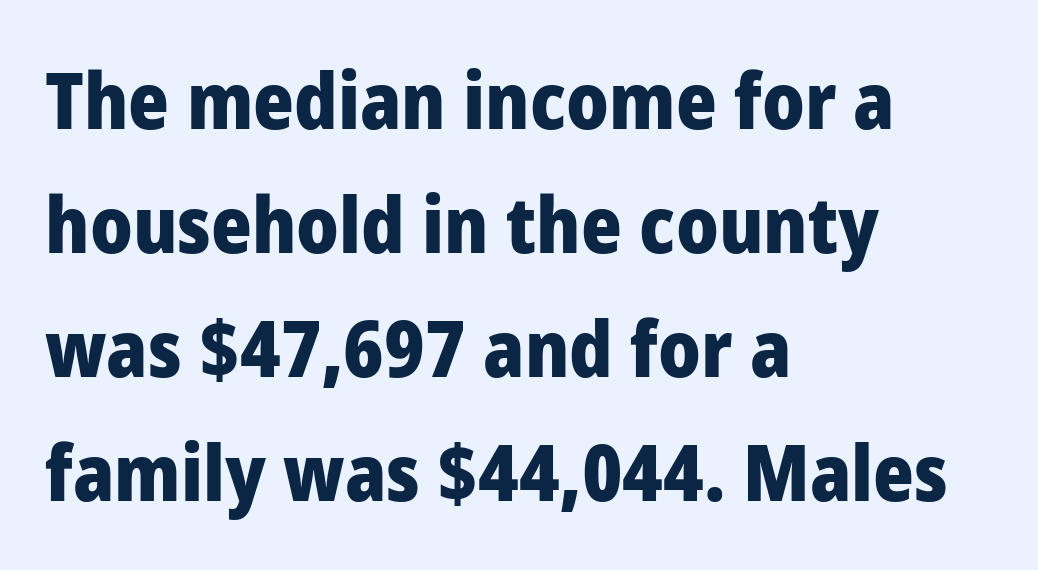
What's the leading like? Ordinary, nothing unusual. A bare baseline throughout the passage. This sample has the flowing, uneven cadence of proportional lettering. Pretty heavy lettering here — definitely bold. The font's upright variant was chosen for this text. Where is the straight margin? On the left.
